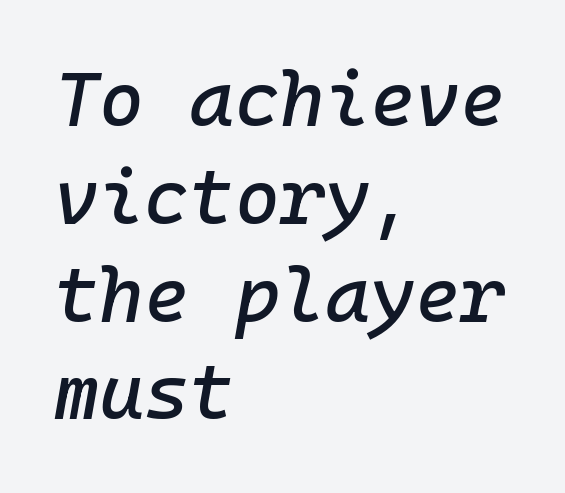
Honestly, there is no underline to notice here at all. In terms of letterspacing, this is plain default setting. Vertical spacing — default. Alignment: flush left. These lines were composed using italics.
